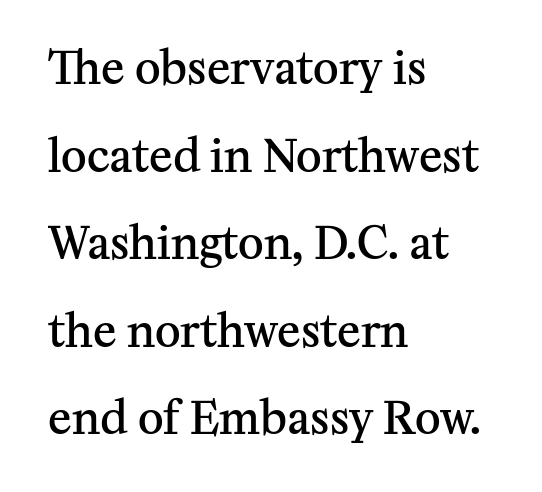
Q: Is the text bold? A: Semi-bold.
Q: Is the text italic (slanted)? A: No, it is upright.
Q: Is the typeface a serif or a sans-serif typeface? A: Serif.
Q: Is the text underlined? A: No.
Q: How is the paragraph aligned? A: Left-aligned.
Q: Is the spacing between letters normal or unusually wide? A: Normal.
Q: Is the spacing between lines tight, normal or loose? A: Loose.
Q: Width (condensed, normal, or wide)? A: Normal.
Q: Stroke contrast? A: Medium.
Q: x-height? A: Medium.
Q: Monospaced? A: No.
